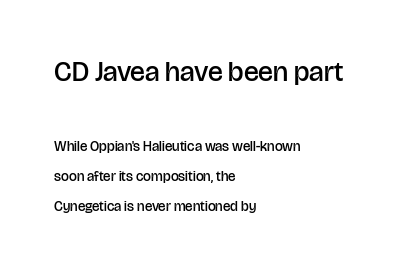
The image shows 28 px semibold sans-serif type, upright; set left-aligned, loose line spacing (2.15x), normal letter spacing, not underlined; the first (top) block is 2.0x larger; low stroke contrast and a large x-height.
